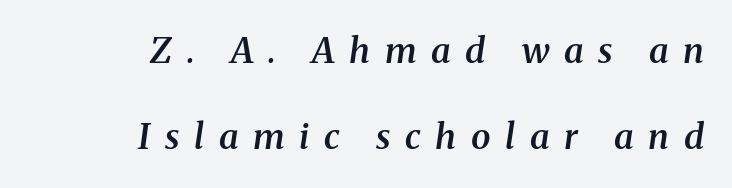
{"serif": "yes", "italic": "yes", "lean": "right", "slant_degrees": 8, "bold": "semi", "weight": "semibold", "width": "normal", "stroke_contrast": "medium", "x_height": "medium", "monospaced": "no", "underline": "no", "align": "right", "line_spacing": "loose", "line_spacing_ratio": 2.46, "letter_spacing": "wide", "letter_spacing_em": 0.42, "glyph_px": 35}
